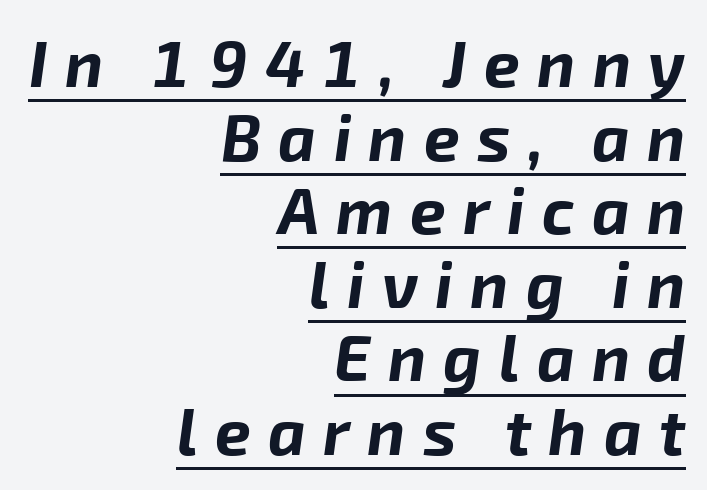
Compared with ordinary roman type, these characters are visibly tilted. Think of a printed novel: that variable character pitch is what you see here. The line texture is sparse and dotted thanks to wide tracking. Has an underline been added? It has. The font is running at its bold setting. This sample is right-justified, so line beginnings fall wherever the words allow.
